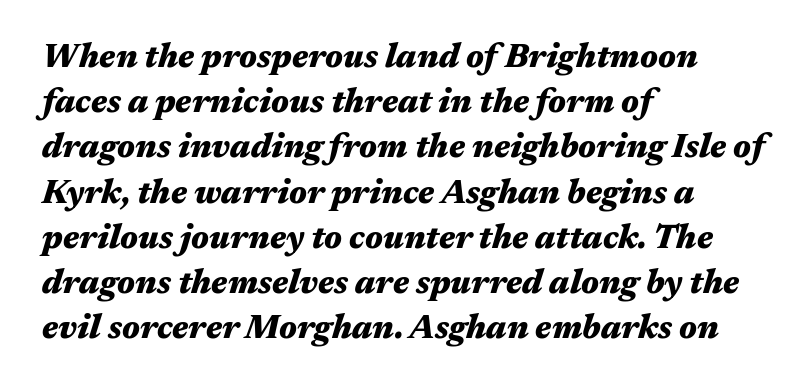
Rule under the text: the space is simply empty. Each word holds together tightly as a unit, with standard inter-letter gaps. Students, observe: this is what conventionally led text looks like. A typesetter would mark this as italic. Its strokes are broad and dark, the hallmark of bold type.
